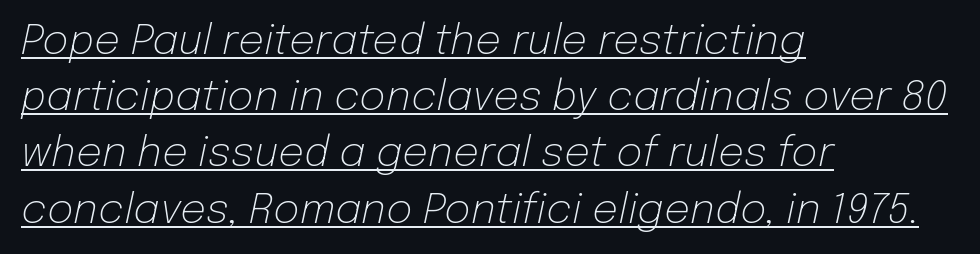
The image shows 41 px light type, italic (leaning right); set left-aligned, normal line spacing (1.37x), normal letter spacing, underlined; low stroke contrast and a medium x-height.
